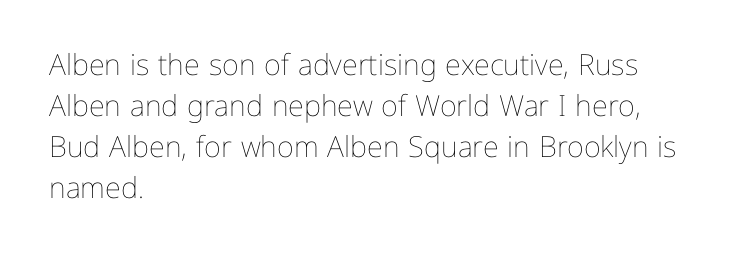
{"italic": "no", "bold": "no", "weight": "thin", "width": "normal", "stroke_contrast": "low", "x_height": "medium", "monospaced": "no", "underline": "no", "align": "left", "line_spacing": "normal", "line_spacing_ratio": 1.41, "letter_spacing": "normal", "letter_spacing_em": 0.0, "glyph_px": 29}
